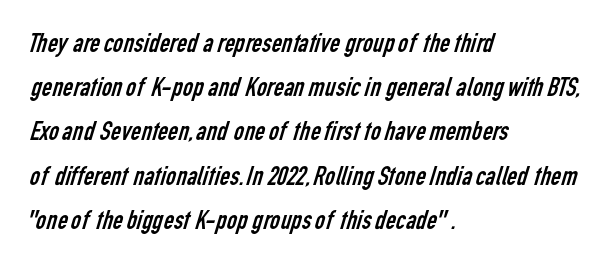
Q: Is the text bold? A: No.
Q: Is the typeface a serif or a sans-serif typeface? A: Sans-serif.
Q: Is the text underlined? A: No.
Q: How is the paragraph aligned? A: Left-aligned.
Q: Is the spacing between letters normal or unusually wide? A: Normal.
Q: Is the spacing between lines tight, normal or loose? A: Normal.
Q: Width (condensed, normal, or wide)? A: Condensed.
Q: Stroke contrast? A: Low.
Q: x-height? A: Medium.
Q: Monospaced? A: No.
